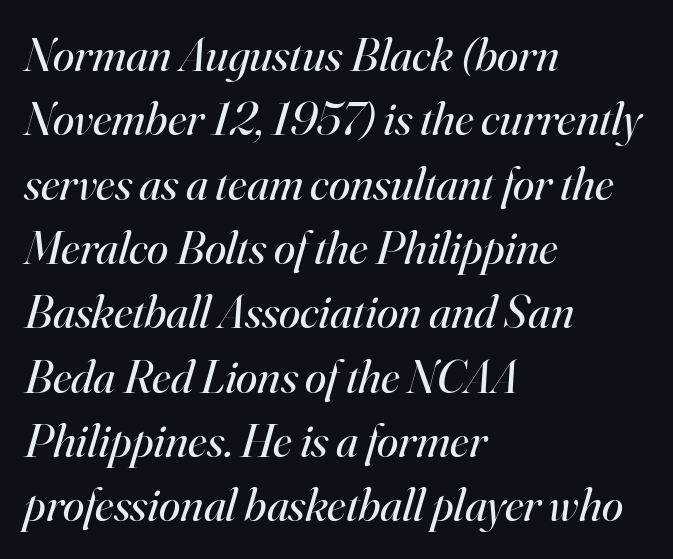
Q: Is the text bold? A: No.
Q: Is the text italic (slanted)? A: Yes, it leans right by about 16 degrees.
Q: Is the typeface a serif or a sans-serif typeface? A: Serif.
Q: Is the text underlined? A: No.
Q: How is the paragraph aligned? A: Left-aligned.
Q: Is the spacing between letters normal or unusually wide? A: Normal.
Q: Is the spacing between lines tight, normal or loose? A: Normal.
Q: Width (condensed, normal, or wide)? A: Normal.
Q: Stroke contrast? A: High.
Q: x-height? A: Small.
Q: Monospaced? A: No.
